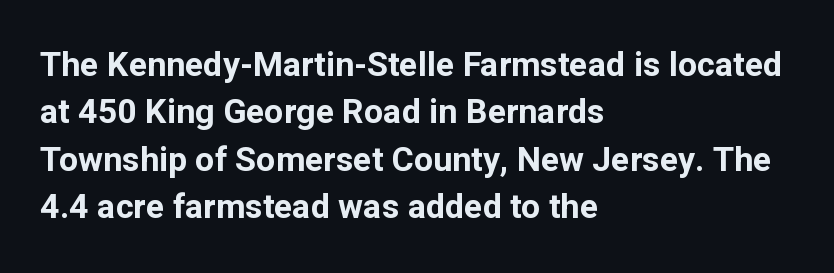
Q: Is the text bold? A: Yes.
Q: Is the text italic (slanted)? A: No, it is upright.
Q: Is the typeface a serif or a sans-serif typeface? A: Sans-serif.
Q: Is the text underlined? A: No.
Q: How is the paragraph aligned? A: Left-aligned.
Q: Is the spacing between letters normal or unusually wide? A: Normal.
Q: Is the spacing between lines tight, normal or loose? A: Normal.
Q: Width (condensed, normal, or wide)? A: Normal.
Q: Stroke contrast? A: Low.
Q: x-height? A: Medium.
Q: Monospaced? A: No.
